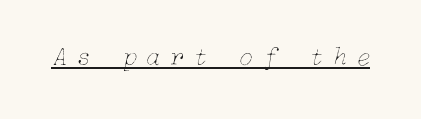
The gaps between neighbouring characters are conspicuously large. When letters slant like this, we call the style italic. Heaviness? Minimal to ordinary, like unemphasized prose. Emphasis is given by a line drawn under the lettering.
